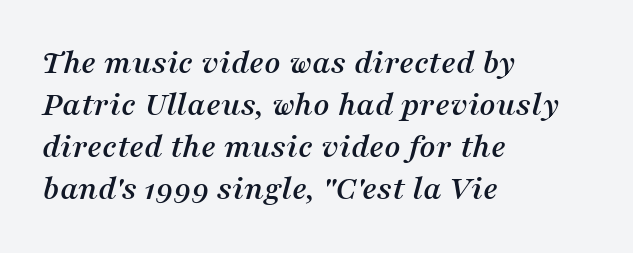
Q: Is the text italic (slanted)? A: Yes, it leans right by about 16 degrees.
Q: Is the typeface a serif or a sans-serif typeface? A: Serif.
Q: Is the text underlined? A: No.
Q: How is the paragraph aligned? A: Left-aligned.
Q: Is the spacing between letters normal or unusually wide? A: Normal.
Q: Width (condensed, normal, or wide)? A: Normal.
Q: Stroke contrast? A: Medium.
Q: x-height? A: Medium.
Q: Monospaced? A: No.
